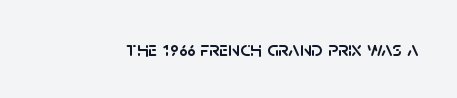
Q: Is the text italic (slanted)? A: No, it is upright.
Q: Is the text underlined? A: No.
Q: Is the spacing between letters normal or unusually wide? A: Normal.
